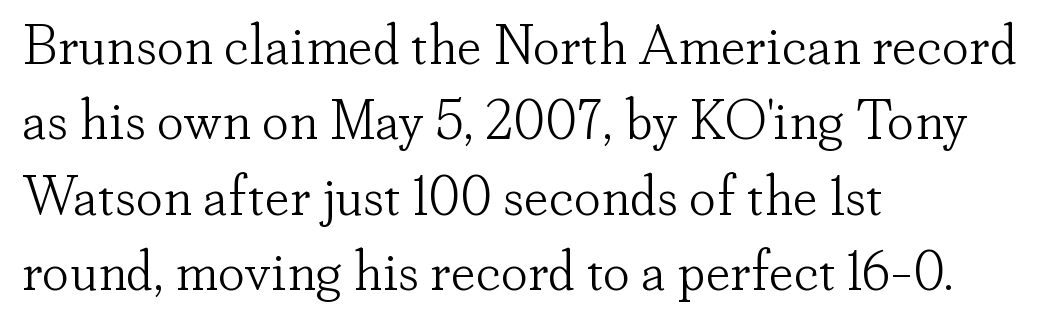
The image shows 55 px light serif type, upright; set left-aligned, normal line spacing (1.37x), normal letter spacing, not underlined; low stroke contrast and a small x-height.
